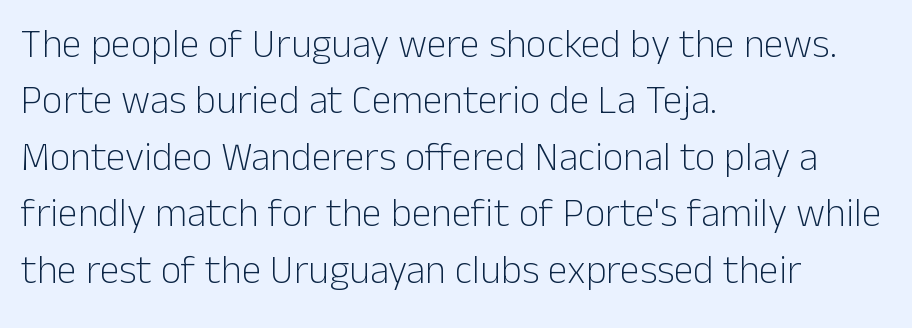
{"serif": "no", "italic": "no", "bold": "no", "weight": "light", "width": "normal", "stroke_contrast": "low", "x_height": "medium", "monospaced": "no", "underline": "no", "align": "left", "line_spacing": "normal", "line_spacing_ratio": 1.41, "letter_spacing": "normal", "letter_spacing_em": 0.0, "glyph_px": 40}
